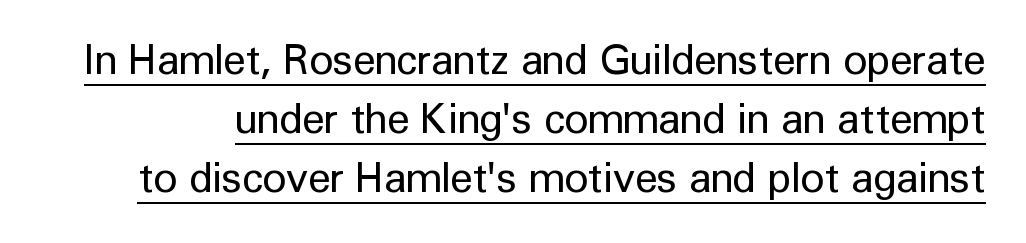
{"serif": "no", "italic": "no", "bold": "no", "weight": "regular", "width": "normal", "stroke_contrast": "low", "x_height": "medium", "monospaced": "no", "underline": "yes", "line_spacing": "normal", "line_spacing_ratio": 1.44, "letter_spacing": "normal", "letter_spacing_em": 0.0, "glyph_px": 41}
